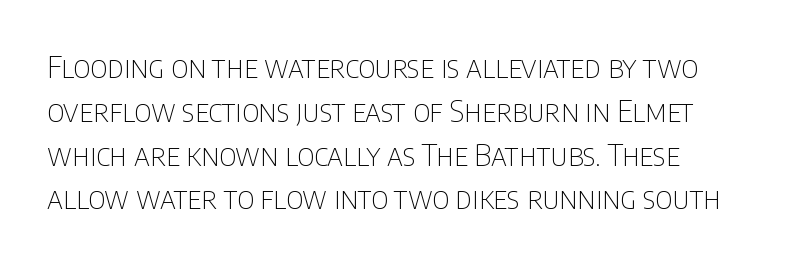
Q: Is the text bold? A: No.
Q: Is the text italic (slanted)? A: No, it is upright.
Q: Is the typeface a serif or a sans-serif typeface? A: Sans-serif.
Q: Is the text underlined? A: No.
Q: Is the spacing between letters normal or unusually wide? A: Normal.
Q: Is the spacing between lines tight, normal or loose? A: Normal.
Q: Width (condensed, normal, or wide)? A: Condensed.
Q: Stroke contrast? A: Low.
Q: x-height? A: Large.
Q: Monospaced? A: No.
